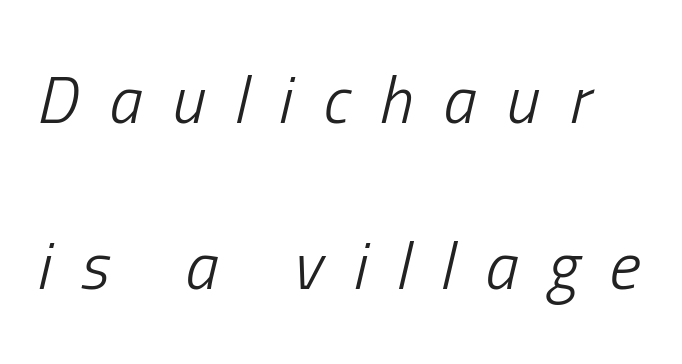
Q: Is the text bold? A: No.
Q: Is the text italic (slanted)? A: Yes, it leans right by about 13 degrees.
Q: Is the text underlined? A: No.
Q: Is the spacing between letters normal or unusually wide? A: Unusually wide.
Q: Is the spacing between lines tight, normal or loose? A: Loose.
Q: Width (condensed, normal, or wide)? A: Condensed.
Q: Stroke contrast? A: Low.
Q: x-height? A: Medium.
Q: Monospaced? A: No.
